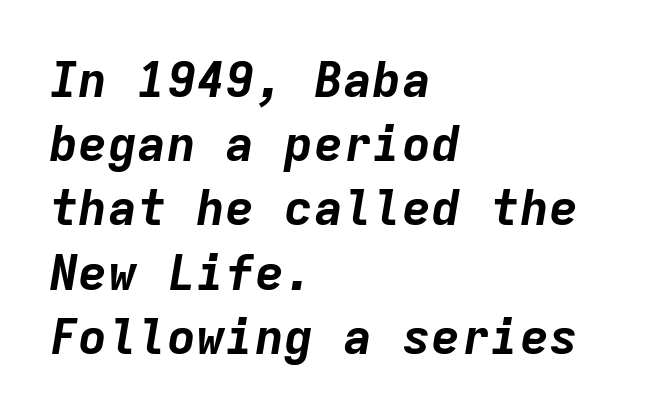
Q: Is the text bold? A: Yes.
Q: Is the text italic (slanted)? A: Yes, it leans right by about 9 degrees.
Q: Is the text underlined? A: No.
Q: How is the paragraph aligned? A: Left-aligned.
Q: Is the spacing between letters normal or unusually wide? A: Normal.
Q: Is the spacing between lines tight, normal or loose? A: Normal.
Q: Width (condensed, normal, or wide)? A: Normal.
Q: Stroke contrast? A: Low.
Q: x-height? A: Medium.
Q: Monospaced? A: Yes.
